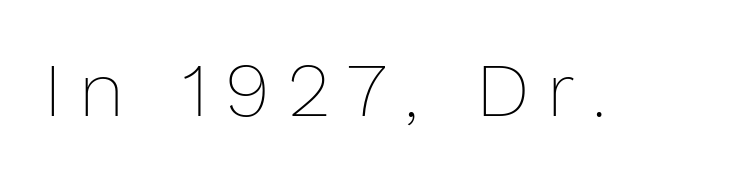
Q: Is the text bold? A: No.
Q: Is the text italic (slanted)? A: No, it is upright.
Q: Is the text underlined? A: No.
Q: Is the spacing between letters normal or unusually wide? A: Unusually wide.
Q: Width (condensed, normal, or wide)? A: Normal.
Q: Stroke contrast? A: Low.
Q: x-height? A: Medium.
Q: Monospaced? A: No.
